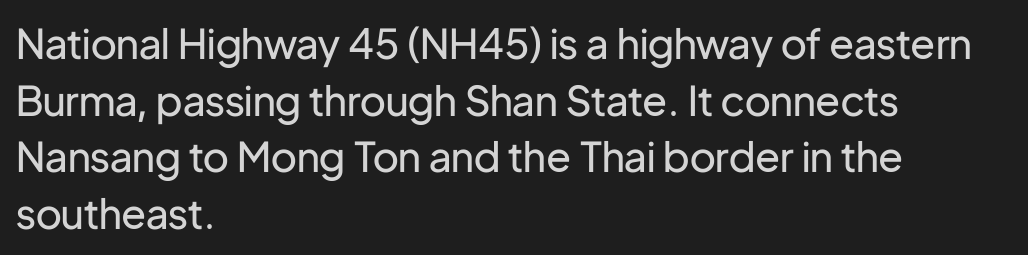
Is there any slant? The stems are plumb. The passage shown is typeset with a sans-serif family. Note the varied advance widths — an 'i' is clearly narrower than an 'm'. Each word holds together tightly as a unit, with standard inter-letter gaps. Each stroke keeps to a modest, everyday thickness or less. Honestly, the row spacing looks completely unremarkable.
